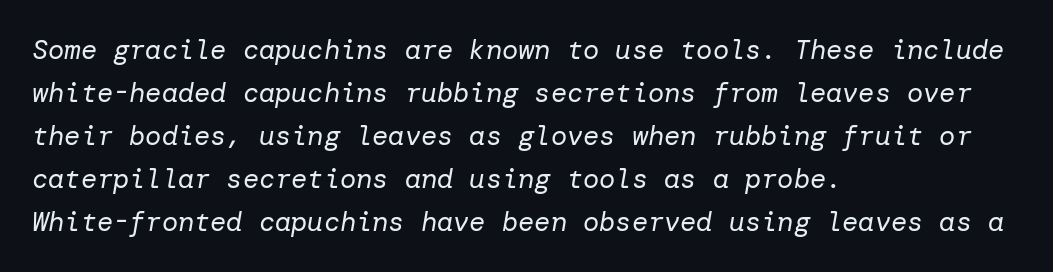
The image shows 27 px text type, italic (leaning right); set left-aligned, normal line spacing (1.59x), normal letter spacing, not underlined.
